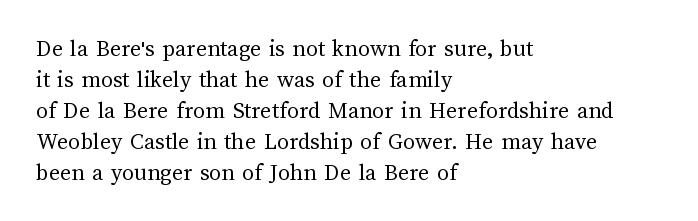
The image shows 24 px text type, upright; set left-aligned, normal line spacing (1.29x), normal letter spacing, not underlined.
